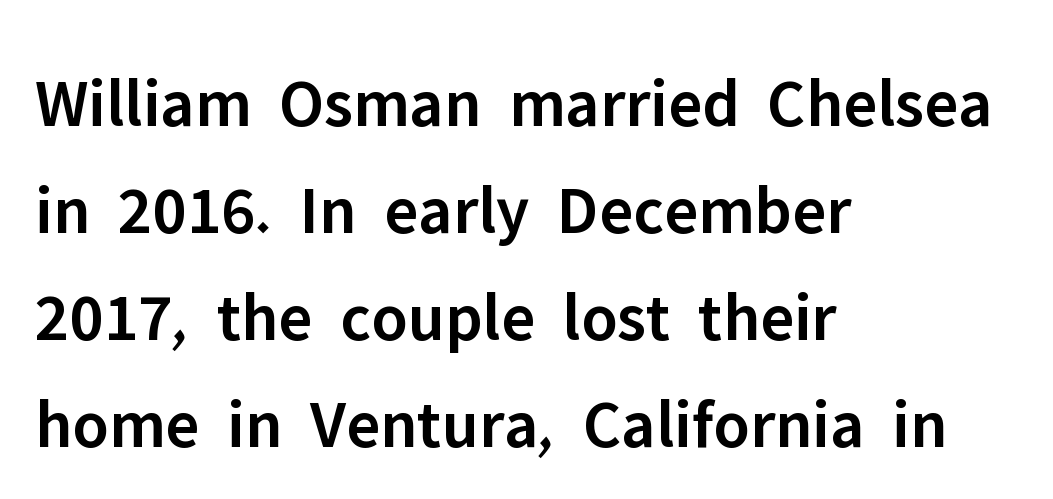
The rows are spaced the way most documents space them. Underlining? Definitely not there. Varying glyph widths throughout — classic text-font behaviour. Regarding serifs, this sample does without them. Every stem runs plumb, perpendicular to the baseline.
